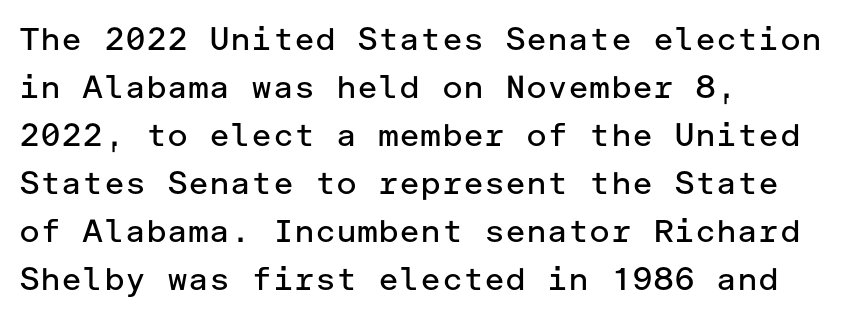
Q: Is the text bold? A: No.
Q: Is the text italic (slanted)? A: No, it is upright.
Q: Is the typeface a serif or a sans-serif typeface? A: Sans-serif.
Q: Is the text underlined? A: No.
Q: How is the paragraph aligned? A: Left-aligned.
Q: Is the spacing between letters normal or unusually wide? A: Normal.
Q: Is the spacing between lines tight, normal or loose? A: Normal.
Q: Width (condensed, normal, or wide)? A: Normal.
Q: Stroke contrast? A: Low.
Q: x-height? A: Medium.
